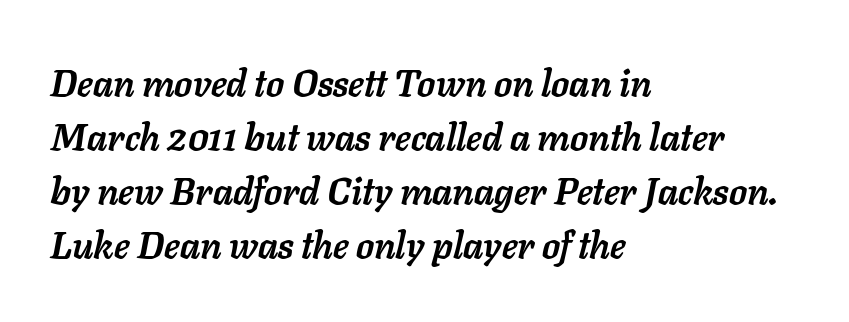
{"italic": "yes", "lean": "right", "slant_degrees": 11, "bold": "yes", "weight": "semibold", "width": "normal", "stroke_contrast": "low", "x_height": "medium", "monospaced": "no", "underline": "no", "align": "left", "line_spacing": "normal", "line_spacing_ratio": 1.46, "letter_spacing": "normal", "letter_spacing_em": 0.0, "glyph_px": 37}
